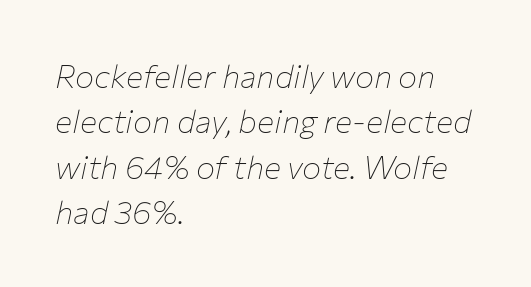
The image shows 32 px thin type, italic (leaning right); set left-aligned, normal line spacing (1.42x), normal letter spacing, not underlined; low stroke contrast and a medium x-height.
